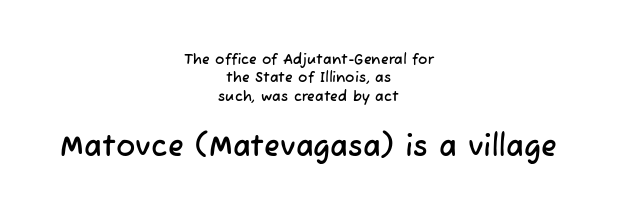
The image shows 29 px sans-serif type; set centered, normal line spacing (1.31x), normal letter spacing, not underlined; the second (bottom) block is 2.07x larger; low stroke contrast and a medium x-height.
